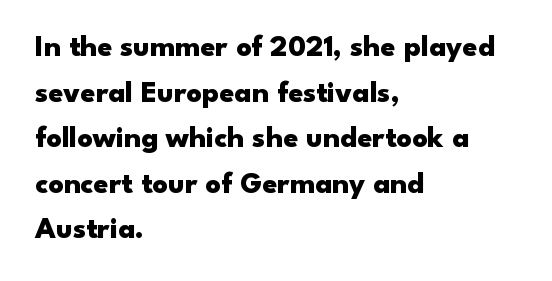
The image shows 30 px heavy, wide sans-serif type, upright; set left-aligned, normal line spacing (1.52x), normal letter spacing, not underlined; low stroke contrast and a small x-height.
